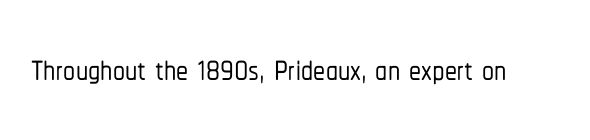
The tracking reads as untouched default to a designer's eye. Decoration check: the copy has no underline. The specimen reads as upright at a glance. The designer went with a sans here, leaving each stem footless. The passage shown is typed in a proportional face where columns would drift.
